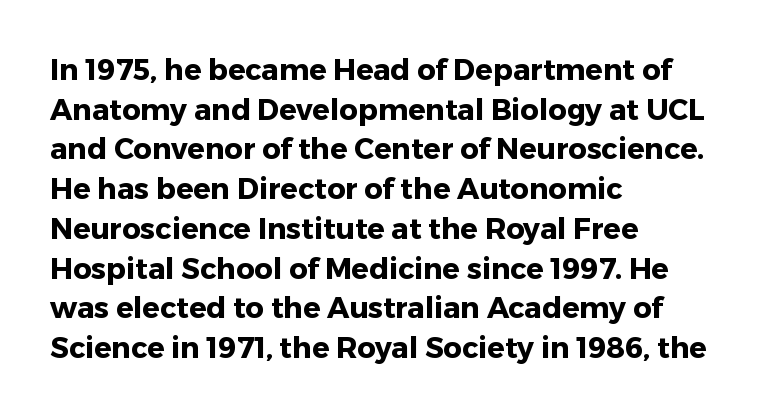
The image shows 29 px heavy sans-serif type, upright; set left-aligned, normal line spacing (1.37x), normal letter spacing, not underlined; low stroke contrast and a medium x-height.
